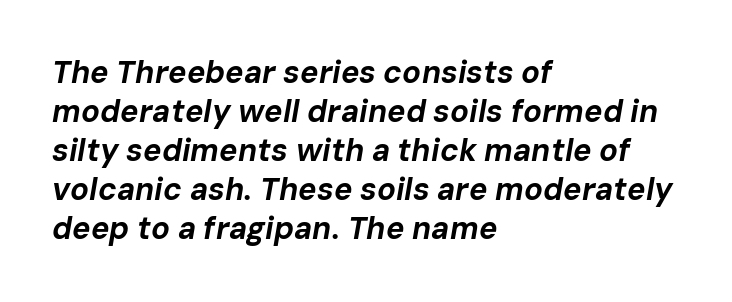
The image shows 31 px bold type, italic (leaning right); set left-aligned, normal line spacing (1.26x), normal letter spacing, not underlined; low stroke contrast and a medium x-height.
